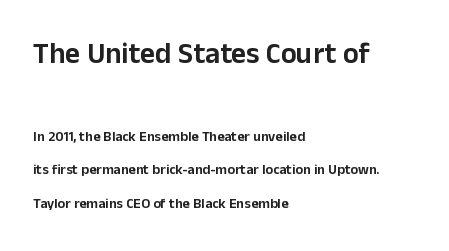
Q: Is the text italic (slanted)? A: No, it is upright.
Q: Is the typeface a serif or a sans-serif typeface? A: Sans-serif.
Q: Is the text underlined? A: No.
Q: How is the paragraph aligned? A: Left-aligned.
Q: Is the spacing between letters normal or unusually wide? A: Normal.
Q: Is the spacing between lines tight, normal or loose? A: Loose.
Q: Which block of text is set in a larger size, the first (top) or the second (bottom)? A: The first (top) one.
Q: Width (condensed, normal, or wide)? A: Normal.
Q: Stroke contrast? A: Low.
Q: x-height? A: Medium.
Q: Monospaced? A: No.
